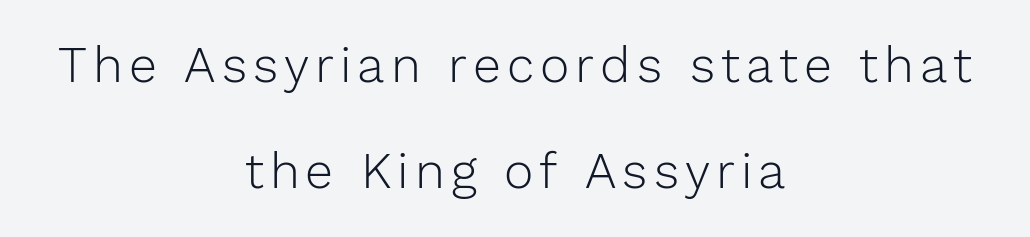
The baseline area is clear. No chunkiness to these letters — they're not bold. Vertically, the passage feels expansive, rows floating well apart. Italic? Not at all — the glyphs are vertical. The paragraph has two soft edges and a firm central axis.
